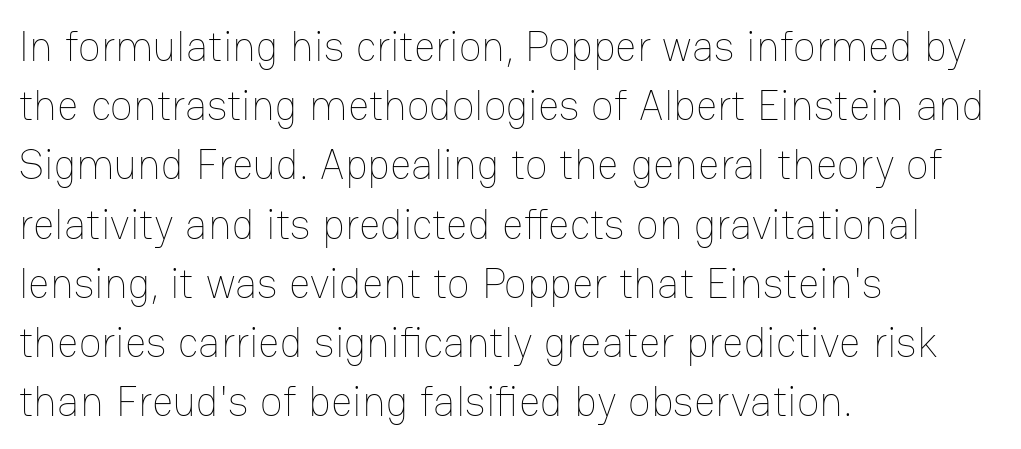
A roman cut, with each character standing at attention. Standard letterfit; no display-style spreading of the glyphs. This block has exactly the height ordinary leading produces. This is not heavy type; no bold has been used.
